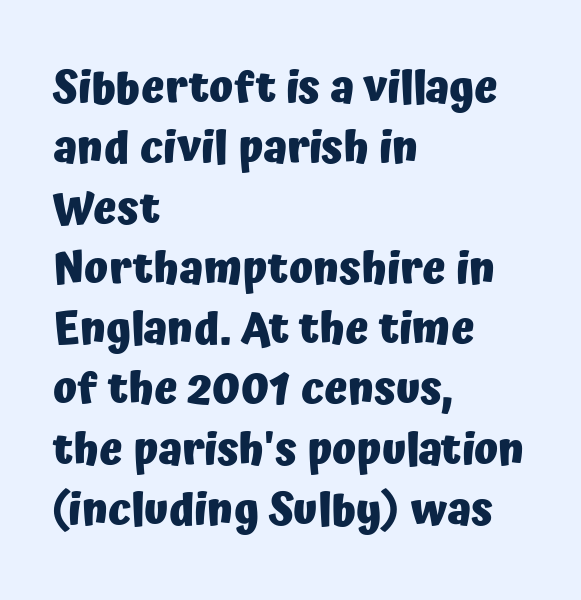
Q: Is the text bold? A: Yes.
Q: Is the text italic (slanted)? A: No, it is upright.
Q: Is the typeface a serif or a sans-serif typeface? A: Sans-serif.
Q: Is the text underlined? A: No.
Q: How is the paragraph aligned? A: Left-aligned.
Q: Is the spacing between letters normal or unusually wide? A: Normal.
Q: Is the spacing between lines tight, normal or loose? A: Normal.
Q: Width (condensed, normal, or wide)? A: Normal.
Q: Stroke contrast? A: Low.
Q: x-height? A: Medium.
Q: Monospaced? A: No.
